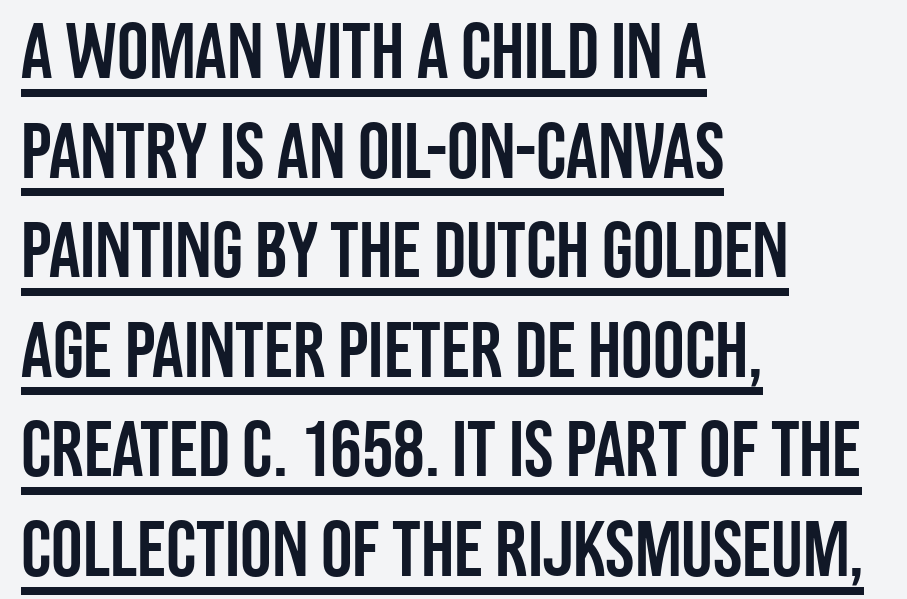
{"serif": "no", "italic": "no", "width": "condensed", "stroke_contrast": "low", "x_height": "large", "monospaced": "no", "underline": "yes", "align": "left", "line_spacing": "normal", "line_spacing_ratio": 1.26, "letter_spacing": "normal", "letter_spacing_em": 0.0, "glyph_px": 79}
